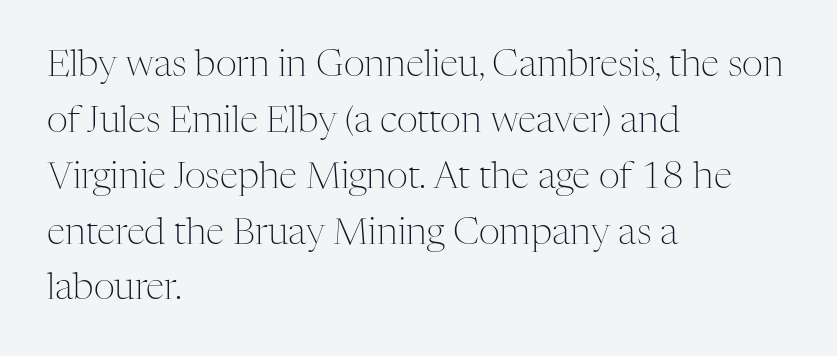
{"serif": "yes", "italic": "no", "bold": "no", "weight": "light", "width": "normal", "stroke_contrast": "medium", "x_height": "medium", "monospaced": "no", "underline": "no", "align": "left", "line_spacing": "normal", "line_spacing_ratio": 1.51, "letter_spacing": "normal", "letter_spacing_em": 0.0, "glyph_px": 37}
